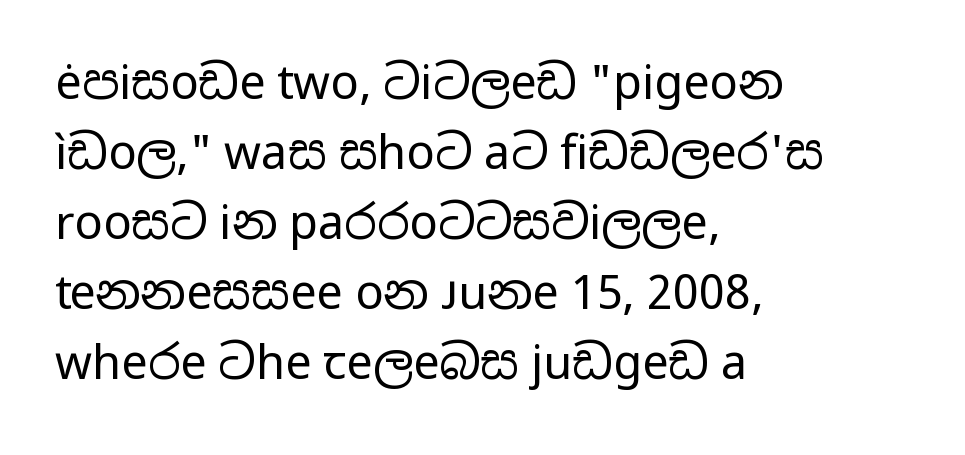
The image shows 47 px regular-weight, wide sans-serif type, upright; set left-aligned, normal line spacing (1.49x), normal letter spacing, not underlined; low stroke contrast and a medium x-height.
